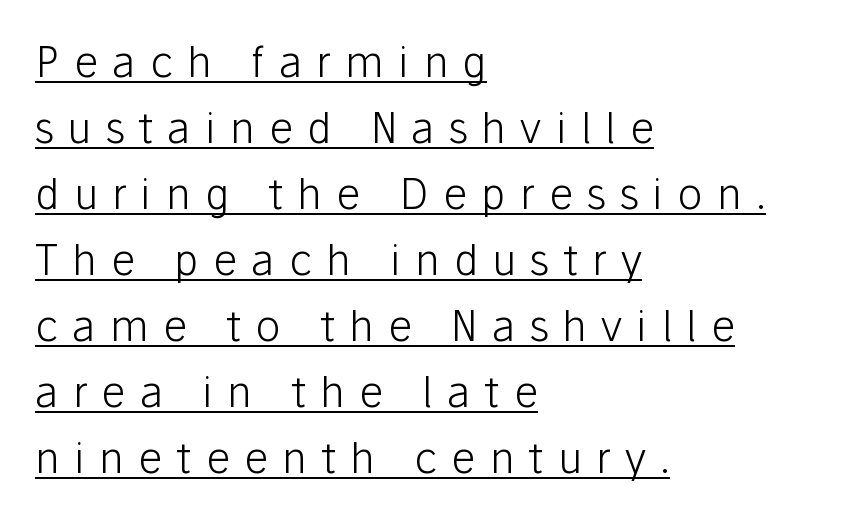
Q: Is the text bold? A: No.
Q: Is the text italic (slanted)? A: No, it is upright.
Q: Is the typeface a serif or a sans-serif typeface? A: Sans-serif.
Q: Is the text underlined? A: Yes.
Q: How is the paragraph aligned? A: Left-aligned.
Q: Is the spacing between letters normal or unusually wide? A: Unusually wide.
Q: Is the spacing between lines tight, normal or loose? A: Normal.
Q: Width (condensed, normal, or wide)? A: Normal.
Q: Stroke contrast? A: Low.
Q: x-height? A: Medium.
Q: Monospaced? A: No.
